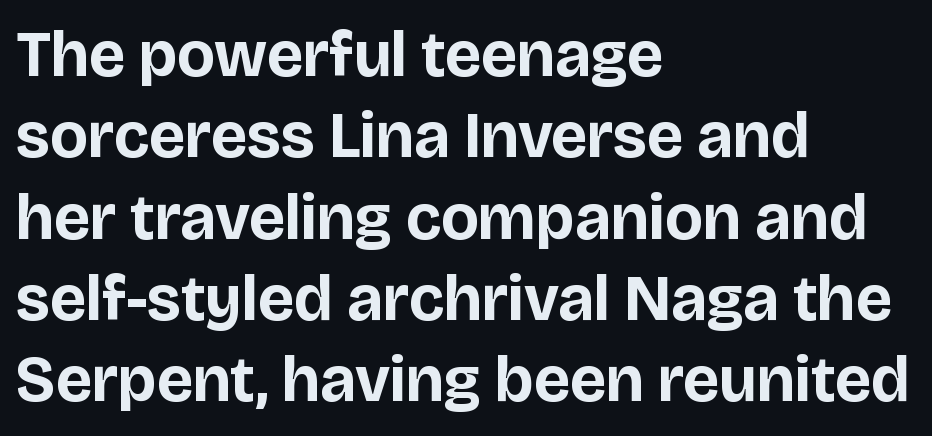
{"serif": "no", "italic": "no", "bold": "yes", "weight": "bold", "width": "normal", "stroke_contrast": "low", "x_height": "large", "monospaced": "no", "underline": "no", "align": "left", "line_spacing": "normal", "line_spacing_ratio": 1.27, "letter_spacing": "normal", "letter_spacing_em": 0.0, "glyph_px": 64}
